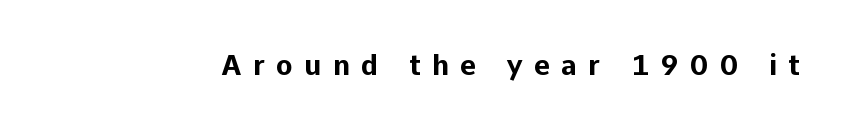
Upright lettering throughout. The type is letterspaced generously, with wide tracking. You could not count columns in this text — the font is proportionally spaced. As a designer I'd log this as weight 700, bold.
